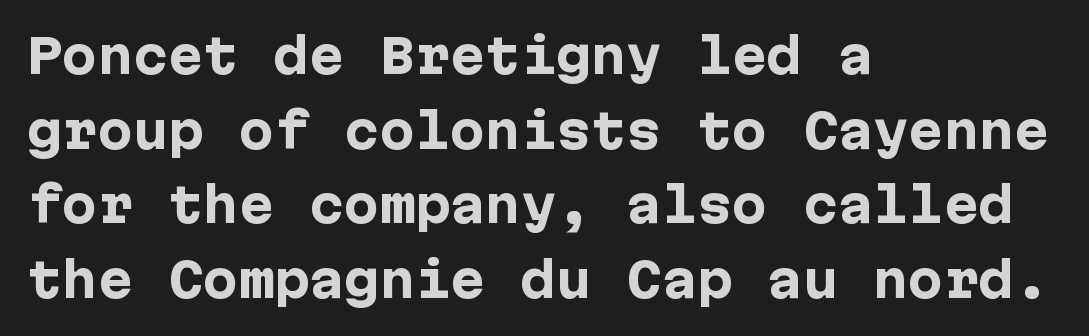
Words float on clear page, feet unadorned. When letters stand straight like this, we call the style roman or upright. Thick stems and heavy bowls — unmistakably bold. Is the block centered? No — it sits flush against the left margin. The space between consecutive lines is moderate. No feet cap the strokes, marking this as sans-serif type.
